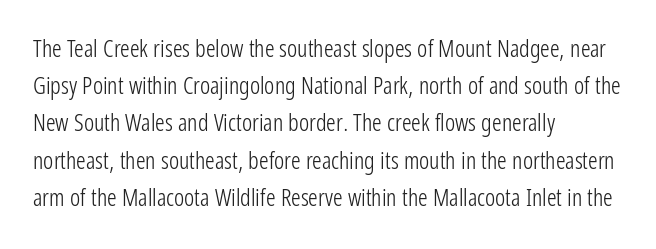
{"italic": "no", "bold": "no", "underline": "no", "align": "left", "line_spacing": "normal", "line_spacing_ratio": 1.55, "letter_spacing": "normal", "letter_spacing_em": 0.0, "glyph_px": 24}
